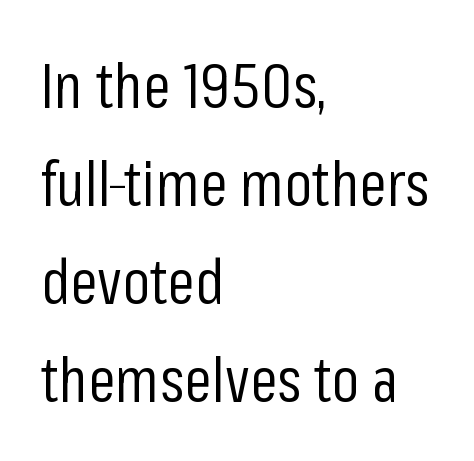
A clean baseline with only descenders dipping below it. Notice how descenders clear the ascenders below comfortably — that's standard leading. The letters stand upright; this is a roman face. A quiet, ordinary-to-light weight characterises the typeface.
